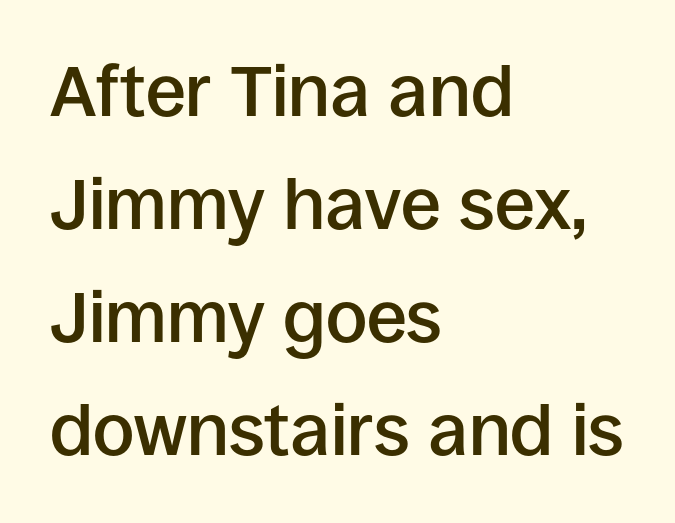
The image shows 72 px semibold sans-serif type, upright; set left-aligned, normal line spacing (1.57x), normal letter spacing, not underlined; low stroke contrast and a large x-height.
